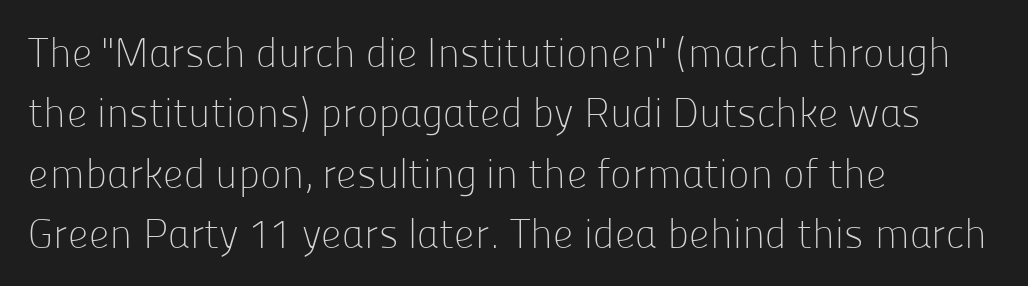
The zone under the glyphs is completely vacant. Serifs: no, the terminals of the letterforms are clean. The lettering stays uniformly vertical, giving the passage a roman look. Teacher's note: observe the even left margin — that is flush-left alignment.
